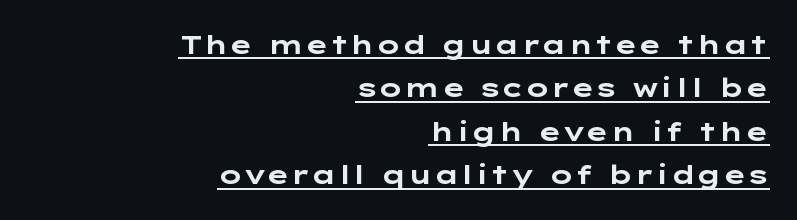
Q: Is the text bold? A: Yes.
Q: Is the text italic (slanted)? A: No, it is upright.
Q: Is the text underlined? A: Yes.
Q: How is the paragraph aligned? A: Right-aligned.
Q: Is the spacing between letters normal or unusually wide? A: Normal.
Q: Is the spacing between lines tight, normal or loose? A: Normal.
